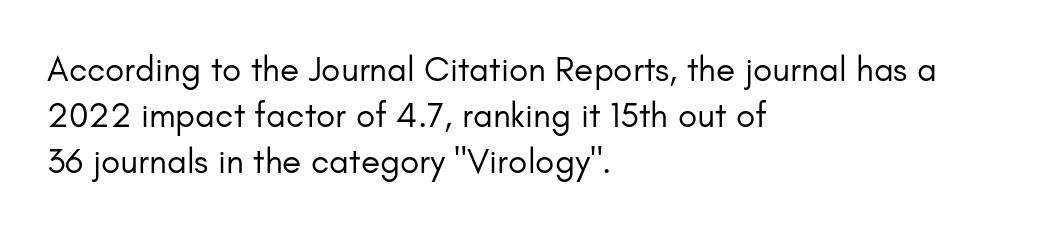
Q: Is the text bold? A: No.
Q: Is the text italic (slanted)? A: No, it is upright.
Q: Is the typeface a serif or a sans-serif typeface? A: Sans-serif.
Q: Is the text underlined? A: No.
Q: How is the paragraph aligned? A: Left-aligned.
Q: Is the spacing between letters normal or unusually wide? A: Normal.
Q: Is the spacing between lines tight, normal or loose? A: Normal.
Q: Width (condensed, normal, or wide)? A: Normal.
Q: Stroke contrast? A: Low.
Q: x-height? A: Small.
Q: Monospaced? A: No.
